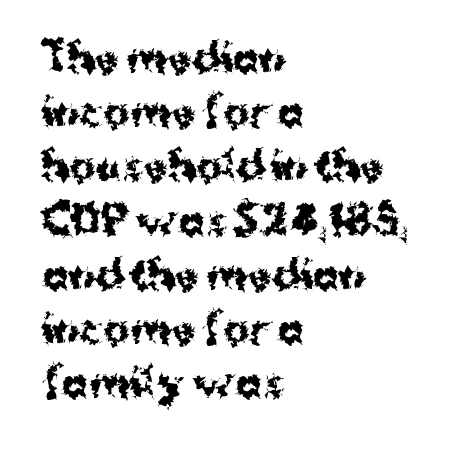
{"serif": "no", "italic": "no", "bold": "yes", "weight": "bold", "width": "normal", "stroke_contrast": "medium", "x_height": "medium", "monospaced": "no", "underline": "no", "align": "left", "line_spacing": "normal", "line_spacing_ratio": 1.39, "letter_spacing": "normal", "letter_spacing_em": 0.0, "glyph_px": 39}
